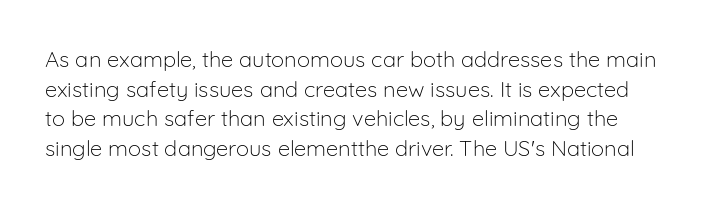
The image shows 22 px text type, upright; set left-aligned, normal line spacing (1.35x), normal letter spacing, not underlined.
